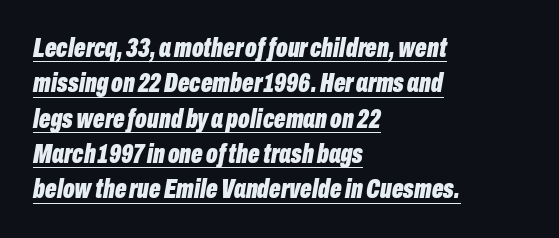
{"italic": "yes", "lean": "right", "slant_degrees": 10, "bold": "yes", "underline": "yes", "align": "left", "line_spacing": "normal", "line_spacing_ratio": 1.31, "letter_spacing": "normal", "letter_spacing_em": 0.0, "glyph_px": 27}
